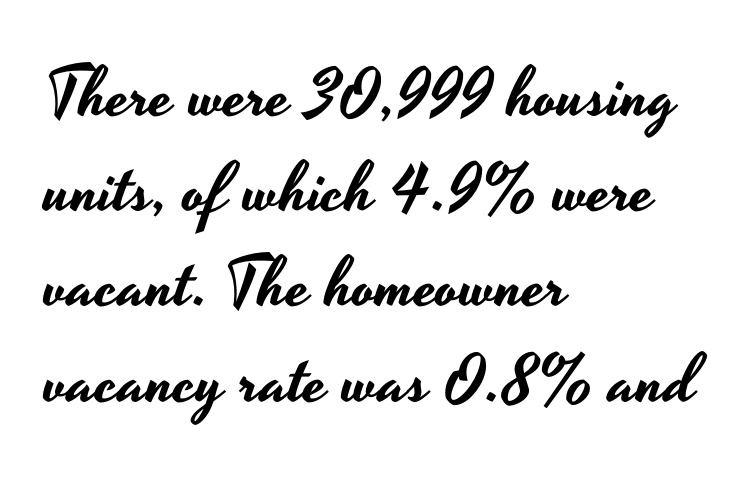
{"serif": "no", "width": "wide", "stroke_contrast": "low", "x_height": "small", "monospaced": "no", "underline": "no", "align": "left", "line_spacing": "normal", "line_spacing_ratio": 1.38, "letter_spacing": "normal", "letter_spacing_em": 0.0, "glyph_px": 69}
